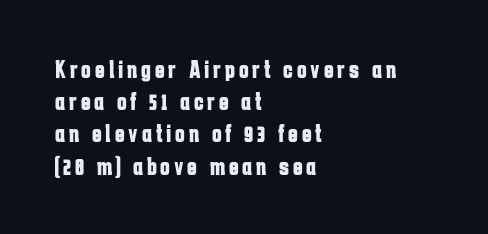
One-word summary of the alignment: left. Bare-footed words on every line. Tall strokes in this sample are plumb rather than angled. Pretty heavy lettering here — definitely bold.
